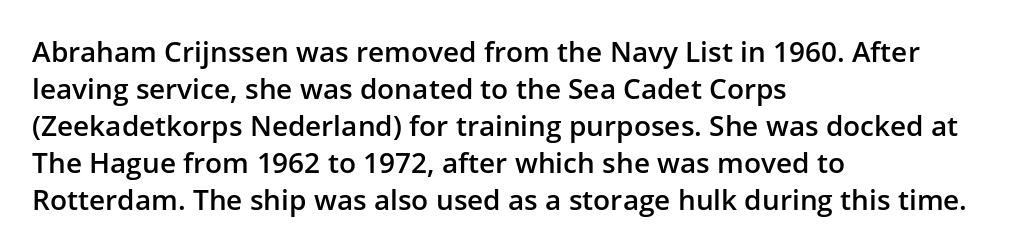
Q: Is the text bold? A: Semi-bold.
Q: Is the text italic (slanted)? A: No, it is upright.
Q: Is the typeface a serif or a sans-serif typeface? A: Sans-serif.
Q: Is the text underlined? A: No.
Q: How is the paragraph aligned? A: Left-aligned.
Q: Is the spacing between letters normal or unusually wide? A: Normal.
Q: Is the spacing between lines tight, normal or loose? A: Normal.
Q: Width (condensed, normal, or wide)? A: Normal.
Q: Stroke contrast? A: Low.
Q: x-height? A: Medium.
Q: Monospaced? A: No.
